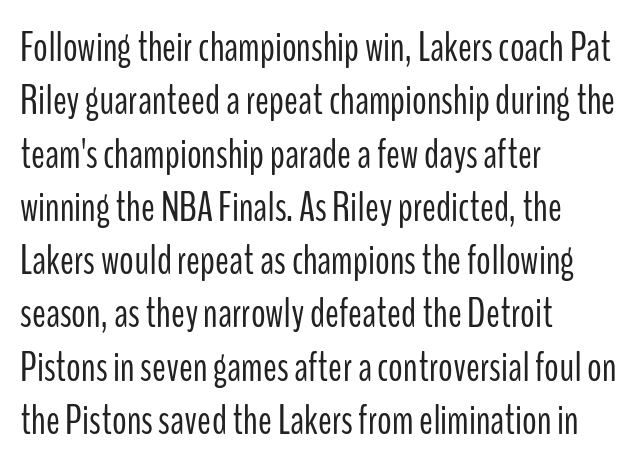
Think of a printed novel: that variable character pitch is what you see here. The face looks like a standard text weight, possibly lighter. The typography opts for an upright posture over an oblique one. The rendering keeps characters at their native spacing. Line starts are locked; line ends wander.
